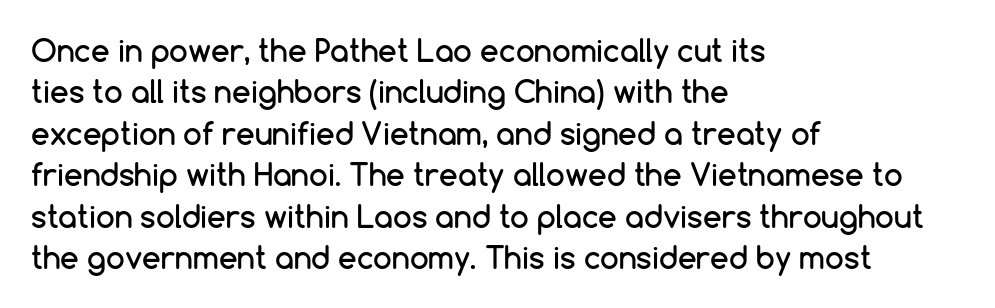
Posture: upright roman. The passage shown is typed in a proportional face where columns would drift. Standard letterfit; no display-style spreading of the glyphs. Glance below the letters and you will spot only blank space.
